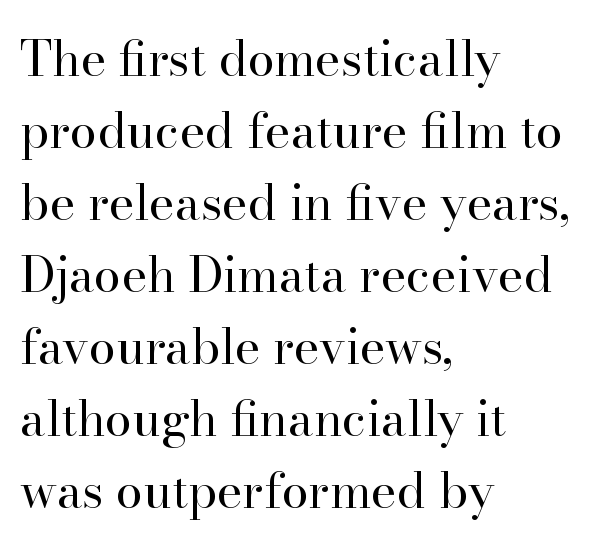
Q: Is the text bold? A: No.
Q: Is the text italic (slanted)? A: No, it is upright.
Q: Is the typeface a serif or a sans-serif typeface? A: Serif.
Q: Is the text underlined? A: No.
Q: How is the paragraph aligned? A: Left-aligned.
Q: Is the spacing between letters normal or unusually wide? A: Normal.
Q: Is the spacing between lines tight, normal or loose? A: Normal.
Q: Width (condensed, normal, or wide)? A: Normal.
Q: Stroke contrast? A: High.
Q: x-height? A: Small.
Q: Monospaced? A: No.
